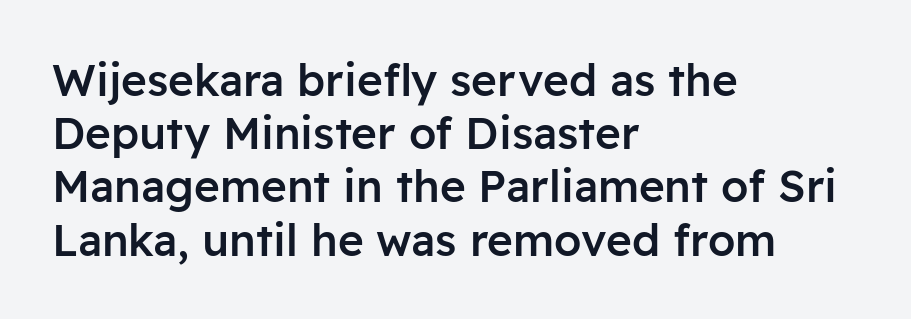
Reading down the block, your eye returns to a fixed left position each line. The rendering shows plain stroke endings on the letterforms — a sans-serif design. Inter-character spacing is left at the font's built-in metrics. This sample has the flowing, uneven cadence of proportional lettering. Notice how the stems are strictly vertical — no italics here.
